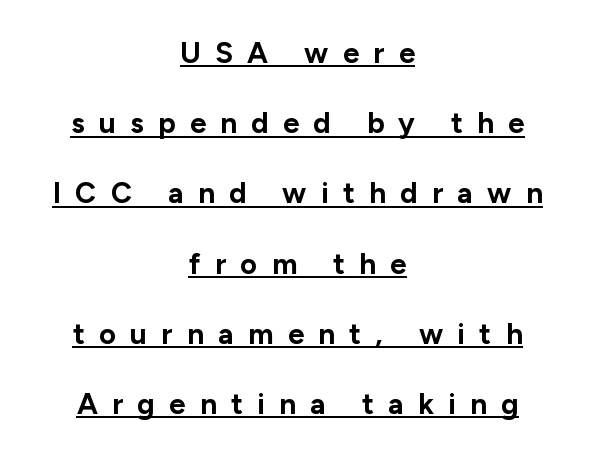
The image shows 29 px bold sans-serif type, upright; set centered, loose line spacing (2.42x), unusually wide letter spacing (+0.5 em), underlined; low stroke contrast and a medium x-height.
